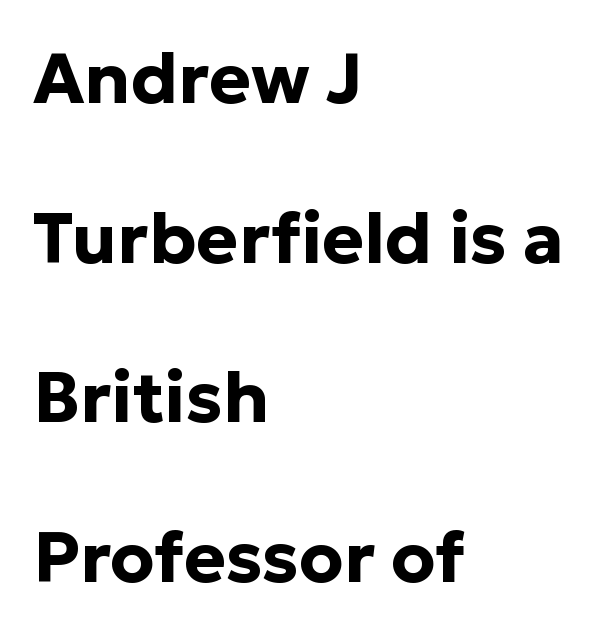
The characters look thick and weighty, a clear bold. Nobody drew a line under any word here. Ordinary non-slanted type is in use. The face used here is rendered with its standard letterfit.
